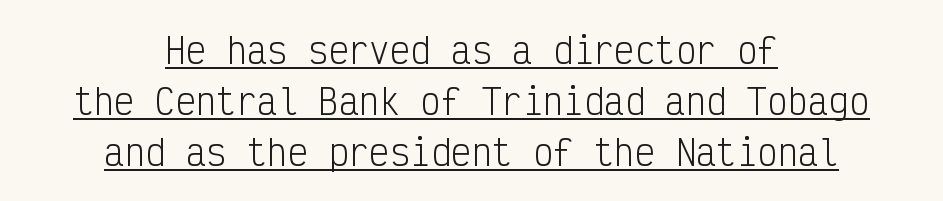
This rendering leaves character spacing at its baseline value. Here the designer chose a console-style face with uniform glyph widths. This reads as an unemphasized weight, regular at the heaviest. Grotesque or geometric, the face here clearly has no serifs.
